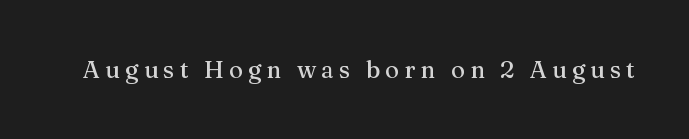
Q: Is the text italic (slanted)? A: No, it is upright.
Q: Is the text underlined? A: No.
Q: Is the spacing between letters normal or unusually wide? A: Unusually wide.
